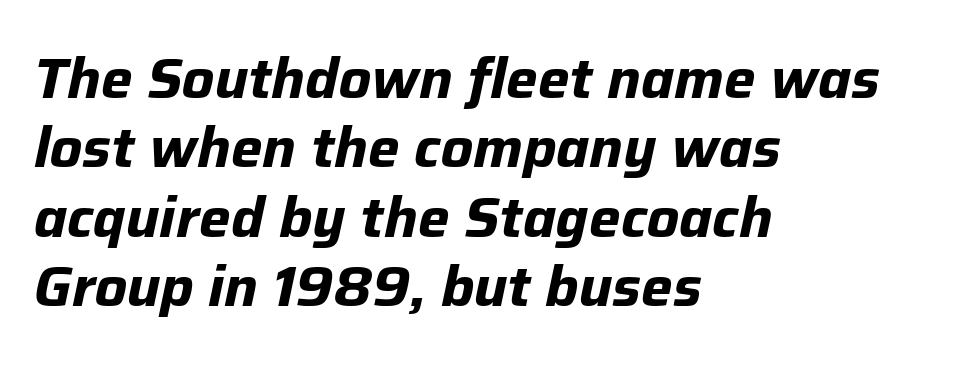
The image shows 56 px bold type, italic (leaning right); set left-aligned, line spacing 1.24x, normal letter spacing, not underlined; low stroke contrast and a medium x-height.
